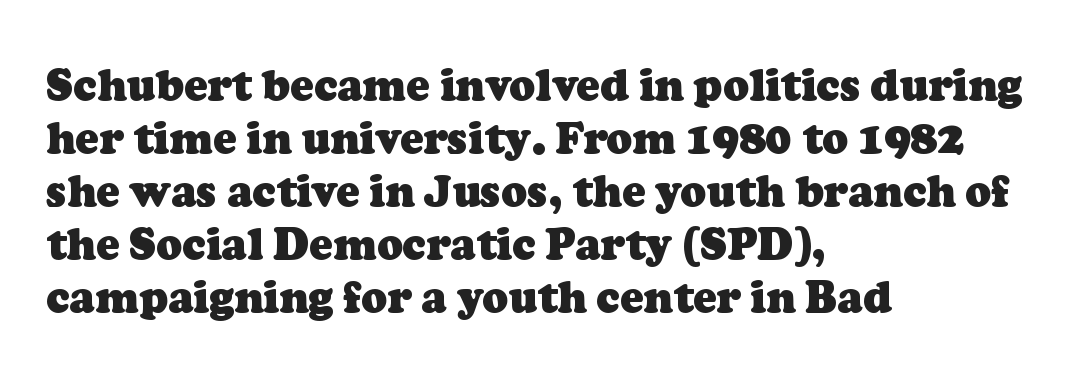
Descenders are the only things crossing below the line. In terms of weight, the rendering is a true, heavy bold. How are the letters spaced? Ordinarily, with no added tracking. All the whitespace from short lines collects on the right. Is this a fixed-width face? No — the glyphs have proportional, varying widths. The letters carry serifs — small finishing strokes at the ends of their stems.
